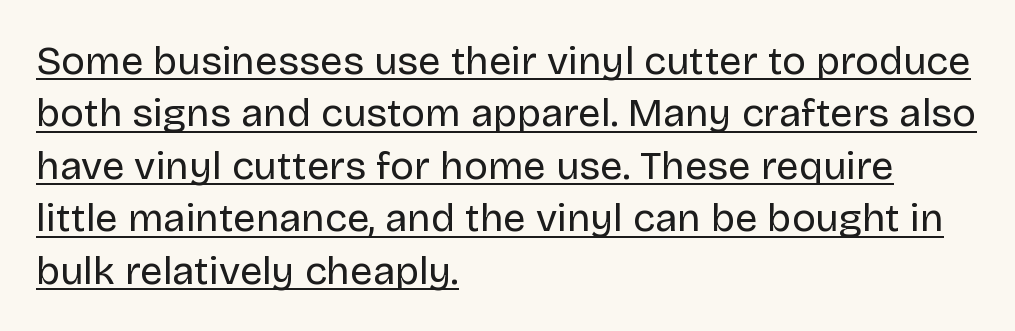
{"serif": "no", "italic": "no", "bold": "no", "weight": "regular", "width": "normal", "stroke_contrast": "low", "x_height": "large", "monospaced": "no", "underline": "yes", "align": "left", "line_spacing": "normal", "line_spacing_ratio": 1.31, "letter_spacing": "normal", "letter_spacing_em": 0.0, "glyph_px": 40}
